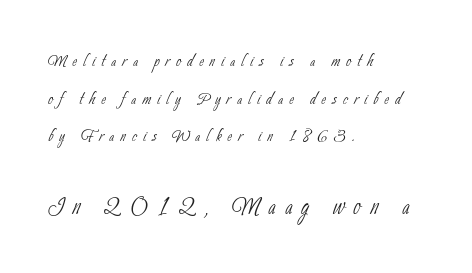
{"serif": "no", "bold": "no", "weight": "thin", "width": "condensed", "stroke_contrast": "low", "x_height": "small", "monospaced": "no", "underline": "no", "align": "left", "line_spacing_ratio": 1.71, "letter_spacing": "wide", "letter_spacing_em": 0.28, "larger_block": "second", "size_ratio": 1.5, "glyph_px": 33}
